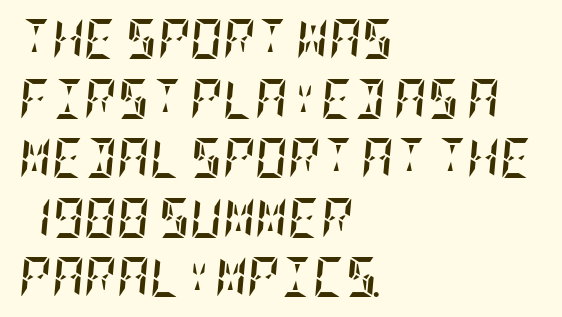
{"italic": "yes", "lean": "right", "slant_degrees": 5, "bold": "yes", "weight": "semibold", "width": "condensed", "stroke_contrast": "low", "x_height": "large", "underline": "no", "align": "left", "line_spacing": "normal", "line_spacing_ratio": 1.49, "letter_spacing": "normal", "letter_spacing_em": 0.0, "glyph_px": 40}
